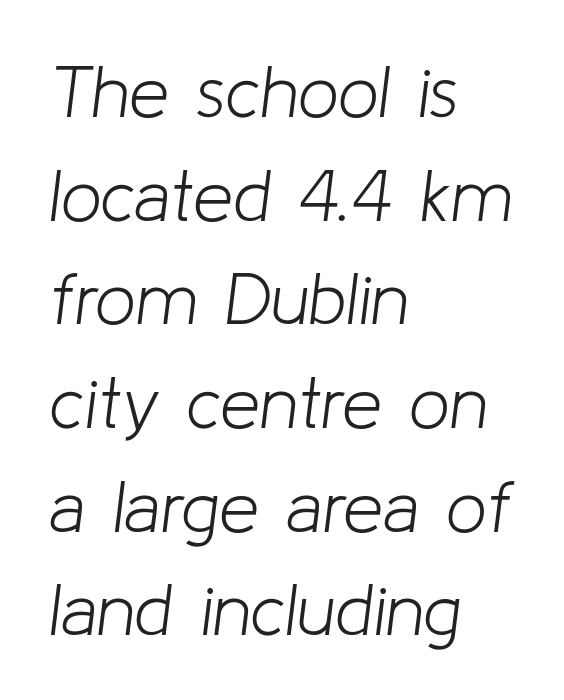
Q: Is the text bold? A: No.
Q: Is the text italic (slanted)? A: Yes, it leans right by about 8 degrees.
Q: Is the text underlined? A: No.
Q: How is the paragraph aligned? A: Left-aligned.
Q: Is the spacing between letters normal or unusually wide? A: Normal.
Q: Is the spacing between lines tight, normal or loose? A: Normal.
Q: Width (condensed, normal, or wide)? A: Normal.
Q: Stroke contrast? A: Low.
Q: x-height? A: Medium.
Q: Monospaced? A: No.
